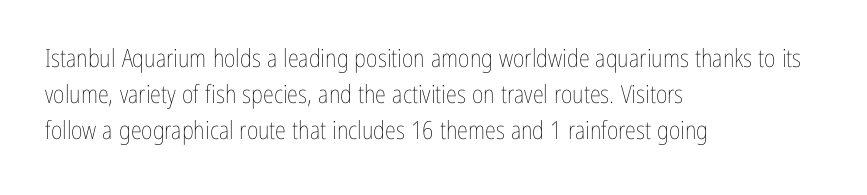
The cut favours lightness, reaching ordinary text weight at its darkest. Left-aligned paragraph, ragged on the right. There is no visible air inserted between adjacent glyphs. Has an underline been added? It has not. Upright lettering throughout. Leading matches the norm, producing a regular column.
